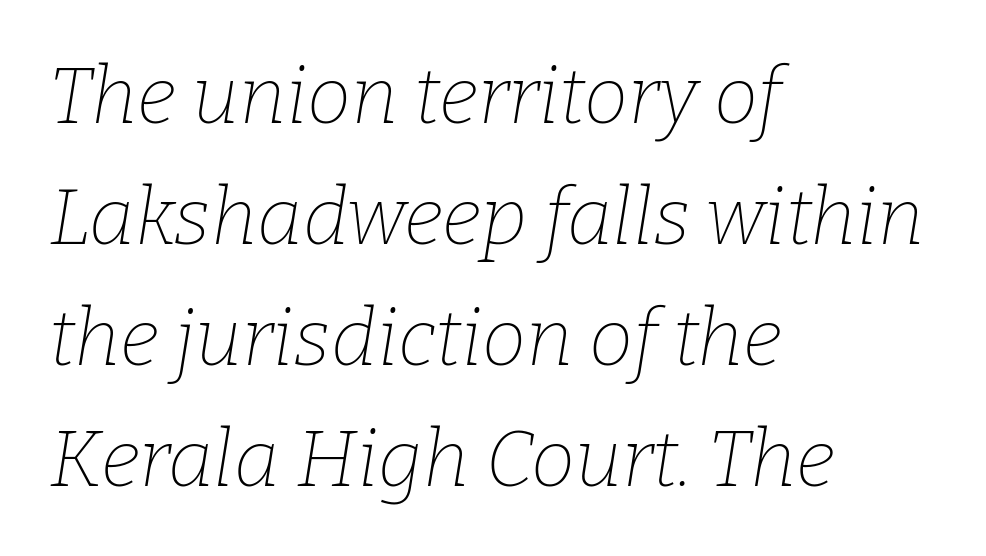
The image shows 79 px thin serif type, italic (leaning right); set left-aligned, normal line spacing (1.53x), normal letter spacing, not underlined; low stroke contrast and a medium x-height.
